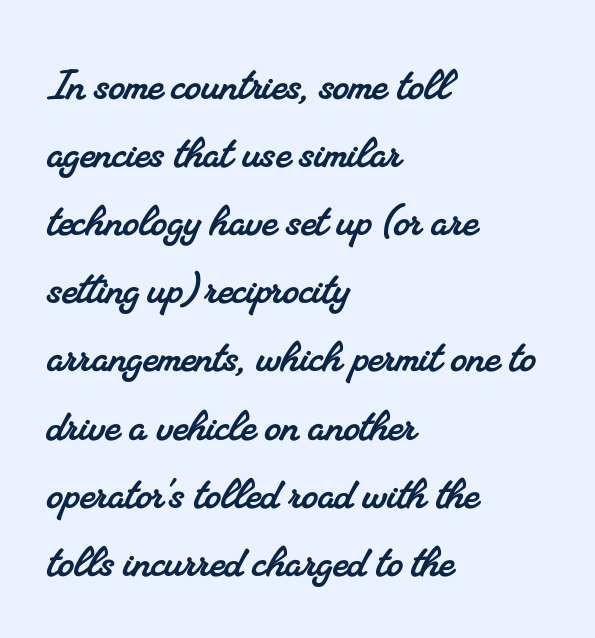
Q: Is the typeface a serif or a sans-serif typeface? A: Serif.
Q: Is the text underlined? A: No.
Q: How is the paragraph aligned? A: Left-aligned.
Q: Is the spacing between letters normal or unusually wide? A: Normal.
Q: Is the spacing between lines tight, normal or loose? A: Normal.
Q: Width (condensed, normal, or wide)? A: Normal.
Q: Stroke contrast? A: Medium.
Q: x-height? A: Small.
Q: Monospaced? A: No.
